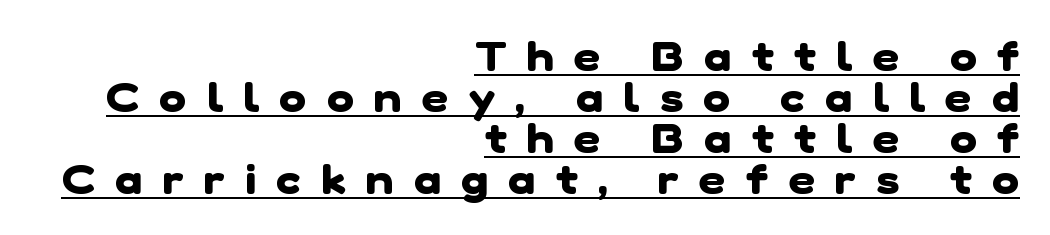
Q: Is the text bold? A: Yes.
Q: Is the typeface a serif or a sans-serif typeface? A: Sans-serif.
Q: Is the text underlined? A: Yes.
Q: How is the paragraph aligned? A: Right-aligned.
Q: Is the spacing between letters normal or unusually wide? A: Unusually wide.
Q: Is the spacing between lines tight, normal or loose? A: Tight.
Q: Width (condensed, normal, or wide)? A: Normal.
Q: Stroke contrast? A: Low.
Q: x-height? A: Medium.
Q: Monospaced? A: No.
